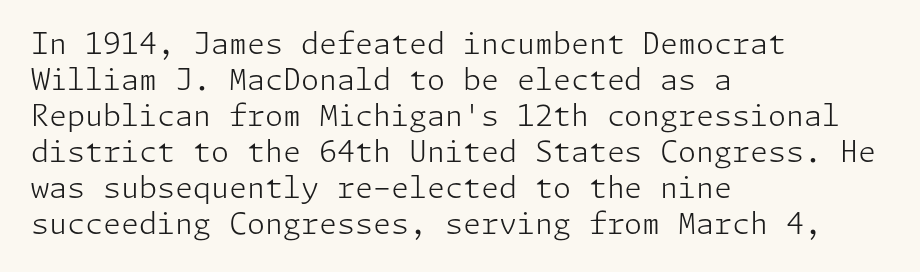
The image shows 29 px light sans-serif type, upright; set left-aligned, line spacing 1.24x, normal letter spacing, not underlined; low stroke contrast and a medium x-height.
